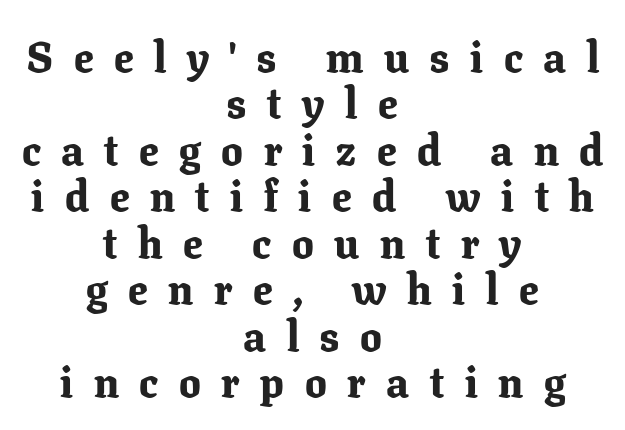
{"serif": "yes", "italic": "no", "bold": "yes", "weight": "bold", "width": "normal", "stroke_contrast": "low", "x_height": "medium", "monospaced": "no", "underline": "no", "align": "center", "line_spacing": "tight", "line_spacing_ratio": 1.08, "letter_spacing": "wide", "letter_spacing_em": 0.48, "glyph_px": 43}
